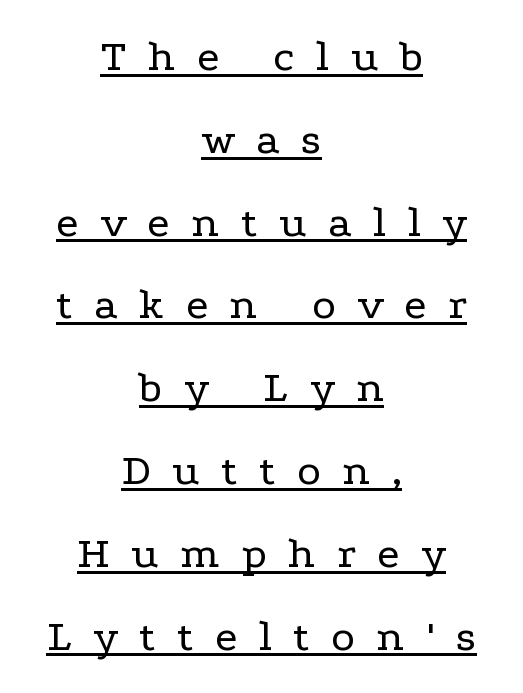
The image shows 45 px regular-weight, wide serif type, upright; set centered, line spacing 1.84x, unusually wide letter spacing (+0.48 em), underlined; low stroke contrast and a medium x-height.
